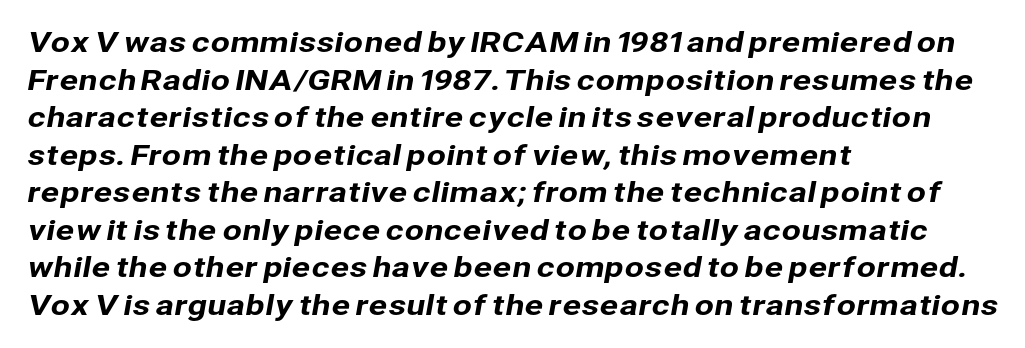
The passage is arranged the way most books set body copy — flush left. This rendering employs a face without finishing strokes, i.e., a sans-serif. Underlining? Definitely not there. Students, note that the glyphs here touch the page at normal intervals.
